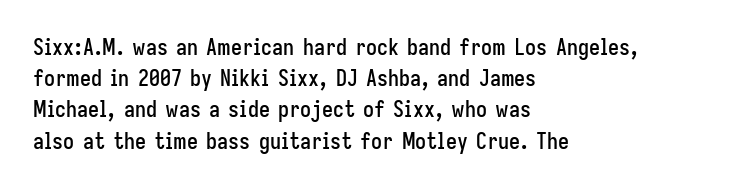
Q: Is the text italic (slanted)? A: No, it is upright.
Q: Is the text underlined? A: No.
Q: How is the paragraph aligned? A: Left-aligned.
Q: Is the spacing between letters normal or unusually wide? A: Normal.
Q: Is the spacing between lines tight, normal or loose? A: Normal.
